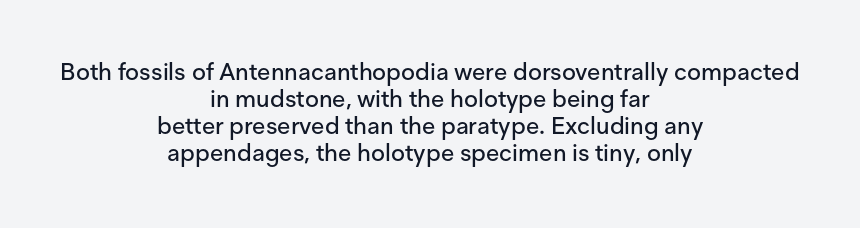
The vertical gap from one line to the next is small. The space beneath each line is pristine and unruled. The paragraph has two soft edges and a firm central axis. This is roman type, the default non-slanted kind. Compared with typical body copy, the letter spacing here is the same.
